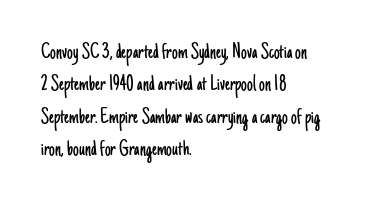
The image shows 23 px text type, upright; set left-aligned, normal line spacing (1.41x), normal letter spacing, not underlined.
